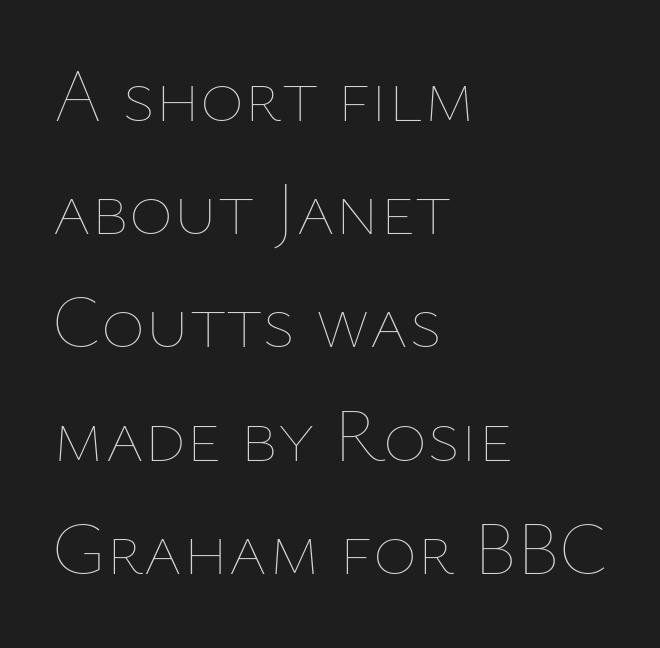
Line starts are locked; line ends wander. How would I describe the line gaps? Plain and ordinary. Bare-footed words on every line. Is the stroke heavy? The answer is a plain regular-or-lighter. Tall strokes in this sample are plumb rather than angled. Tracking value appears to be zero — textbook default spacing.
